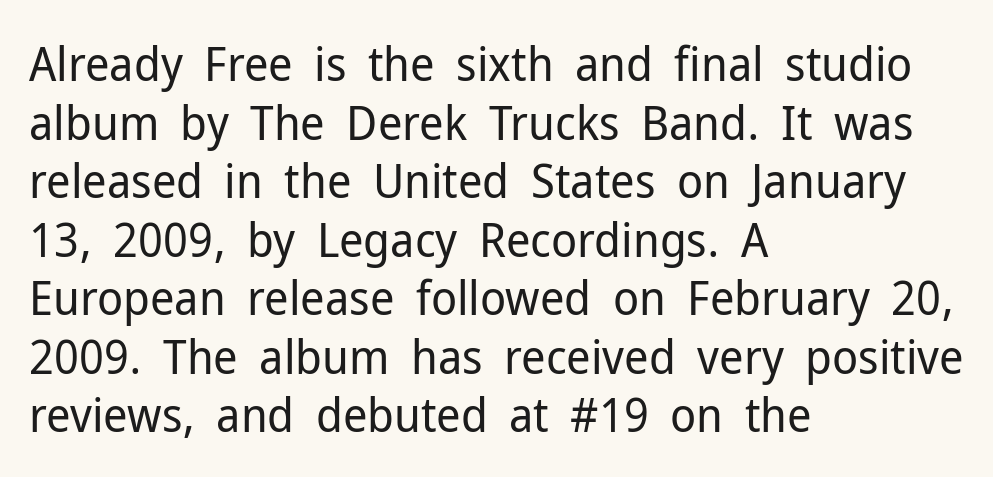
Honestly, there is no underline to notice here at all. A typesetter would call this proportional, since set widths differ per character. Each word holds together tightly as a unit, with standard inter-letter gaps. On a weight scale, this lands at 450 or below. The rag falls on the right side of this text block. Letterform terminals end flat and unadorned throughout the passage.
